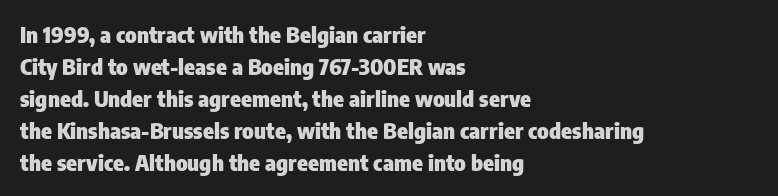
Q: Is the text bold? A: Yes.
Q: Is the text italic (slanted)? A: No, it is upright.
Q: Is the text underlined? A: No.
Q: How is the paragraph aligned? A: Left-aligned.
Q: Is the spacing between letters normal or unusually wide? A: Normal.
Q: Is the spacing between lines tight, normal or loose? A: Normal.
